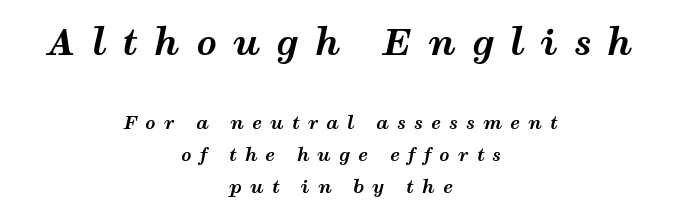
Honestly, the letter spacing is so wide it's the main thing you notice. Character widths vary here, with narrow letters taking less room than wide ones. Reading down the block, each line starts at a different indent, mirrored at its end. Words float on clear page, feet unadorned. Typographic density is high because the face is bold. Type size steps down from the first block to the second.
